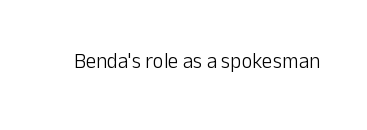
Q: Is the text bold? A: No.
Q: Is the text italic (slanted)? A: No, it is upright.
Q: Is the text underlined? A: No.
Q: Is the spacing between letters normal or unusually wide? A: Normal.
